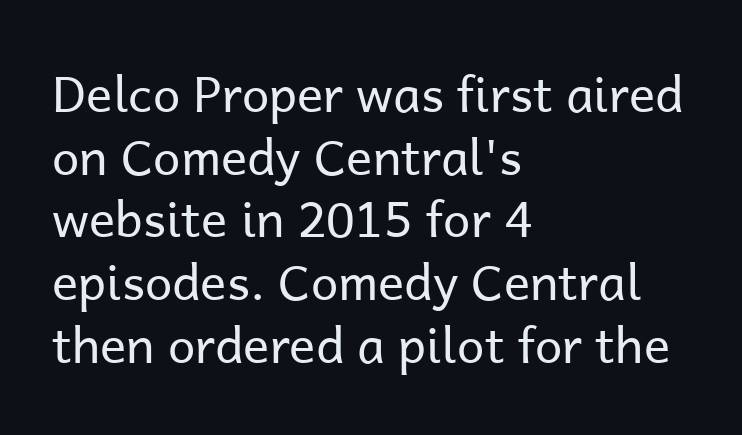
{"serif": "no", "italic": "no", "bold": "no", "weight": "regular", "width": "normal", "stroke_contrast": "low", "x_height": "medium", "monospaced": "no", "underline": "no", "align": "left", "line_spacing": "normal", "line_spacing_ratio": 1.28, "letter_spacing": "normal", "letter_spacing_em": 0.0, "glyph_px": 49}
